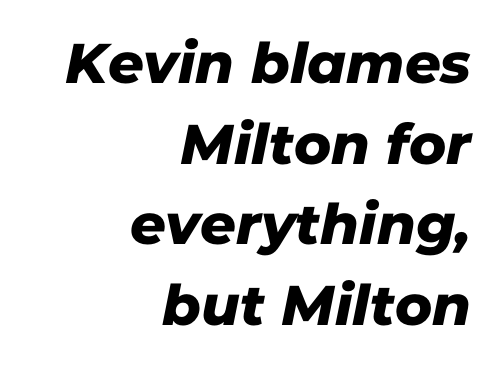
Q: Is the typeface a serif or a sans-serif typeface? A: Sans-serif.
Q: Is the text underlined? A: No.
Q: How is the paragraph aligned? A: Right-aligned.
Q: Is the spacing between letters normal or unusually wide? A: Normal.
Q: Is the spacing between lines tight, normal or loose? A: Normal.
Q: Width (condensed, normal, or wide)? A: Normal.
Q: Stroke contrast? A: Low.
Q: x-height? A: Medium.
Q: Monospaced? A: No.
